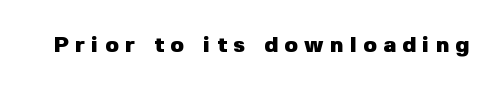
{"italic": "no", "bold": "yes", "underline": "no", "letter_spacing": "wide", "letter_spacing_em": 0.29, "glyph_px": 22}
